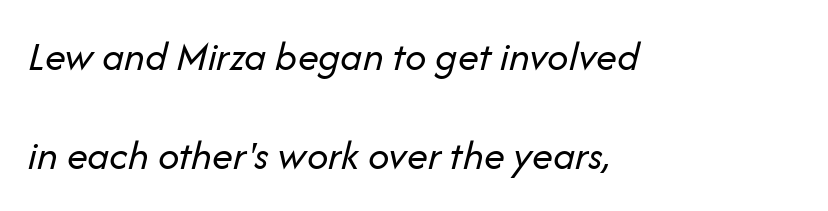
The image shows 42 px regular-weight type, italic (leaning right); set left-aligned, loose line spacing (2.35x), normal letter spacing, not underlined; low stroke contrast and a medium x-height.
